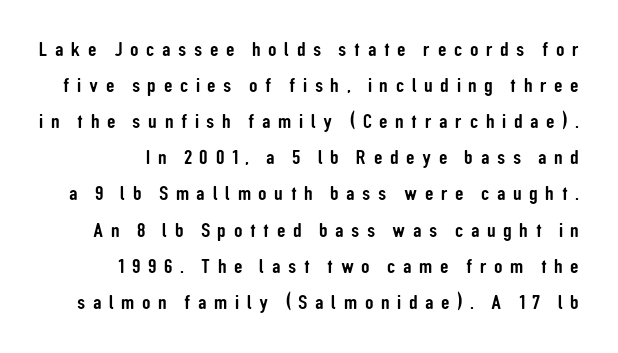
The image shows 21 px text type, upright; set line spacing 1.72x, unusually wide letter spacing (+0.36 em), not underlined.
